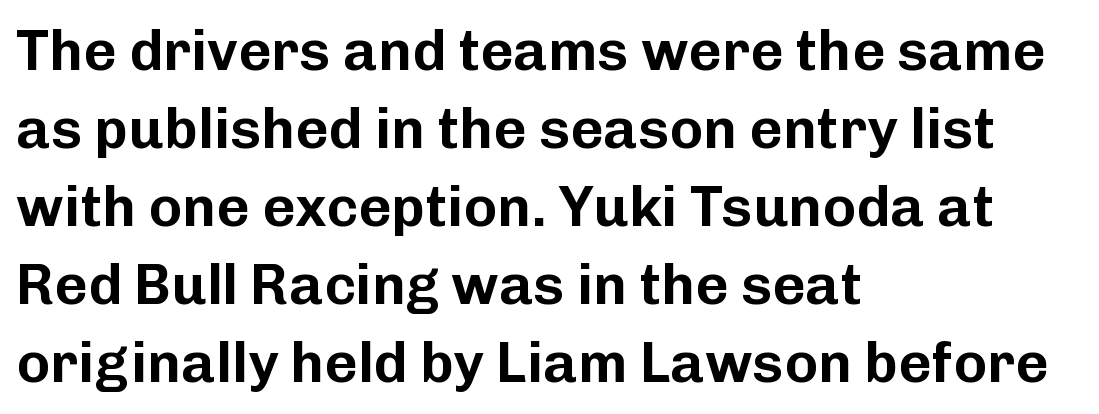
{"serif": "no", "italic": "no", "width": "normal", "stroke_contrast": "low", "x_height": "medium", "monospaced": "no", "underline": "no", "align": "left", "line_spacing": "normal", "line_spacing_ratio": 1.37, "letter_spacing": "normal", "letter_spacing_em": 0.0, "glyph_px": 57}
